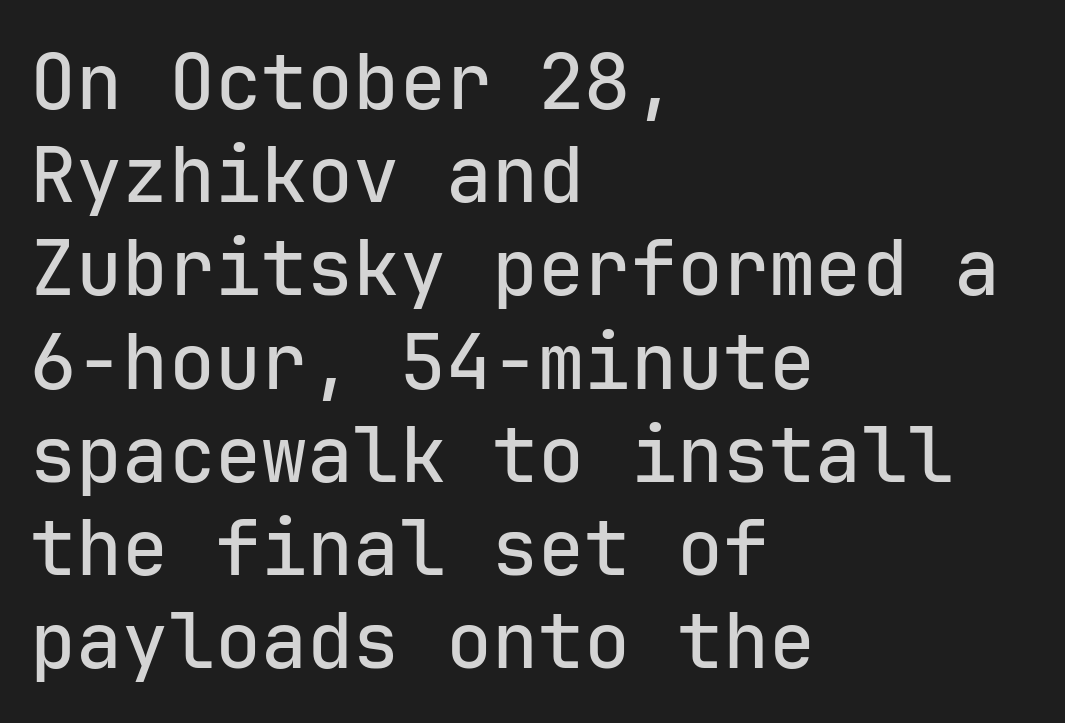
Q: Is the text italic (slanted)? A: No, it is upright.
Q: Is the typeface a serif or a sans-serif typeface? A: Sans-serif.
Q: Is the text underlined? A: No.
Q: How is the paragraph aligned? A: Left-aligned.
Q: Is the spacing between letters normal or unusually wide? A: Normal.
Q: Width (condensed, normal, or wide)? A: Normal.
Q: Stroke contrast? A: Low.
Q: x-height? A: Medium.
Q: Monospaced? A: Yes.
